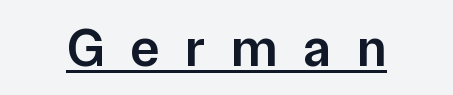
Students, this is semibold: more ink than regular, less than bold. Proportional: the letters do not fall into vertical columns. Vertical strokes here are truly vertical. Classification — sans serif. Between one letter and the next there's a generous, obvious gap. This is underlined copy, the kind a proofreader might mark for attention.
